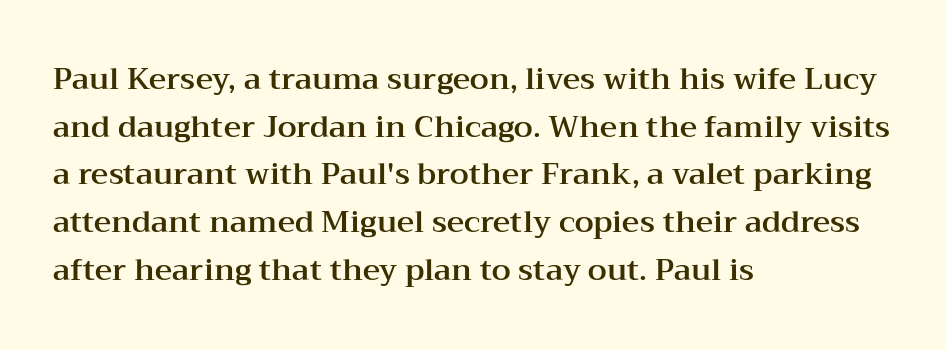
{"serif": "yes", "italic": "no", "width": "wide", "stroke_contrast": "medium", "x_height": "medium", "monospaced": "no", "underline": "no", "align": "left", "line_spacing": "normal", "line_spacing_ratio": 1.59, "letter_spacing": "normal", "letter_spacing_em": 0.0, "glyph_px": 30}
